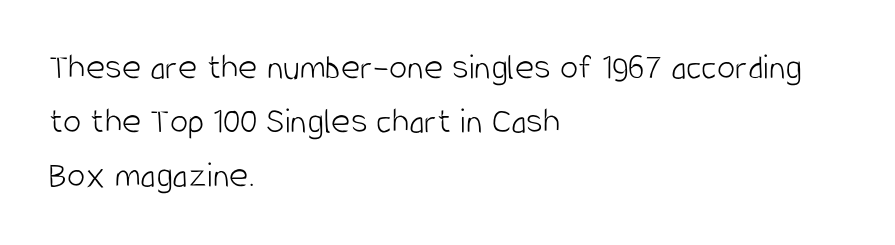
The image shows 37 px light, condensed sans-serif type, upright; set left-aligned, normal line spacing (1.46x), normal letter spacing, not underlined; low stroke contrast and a large x-height.
